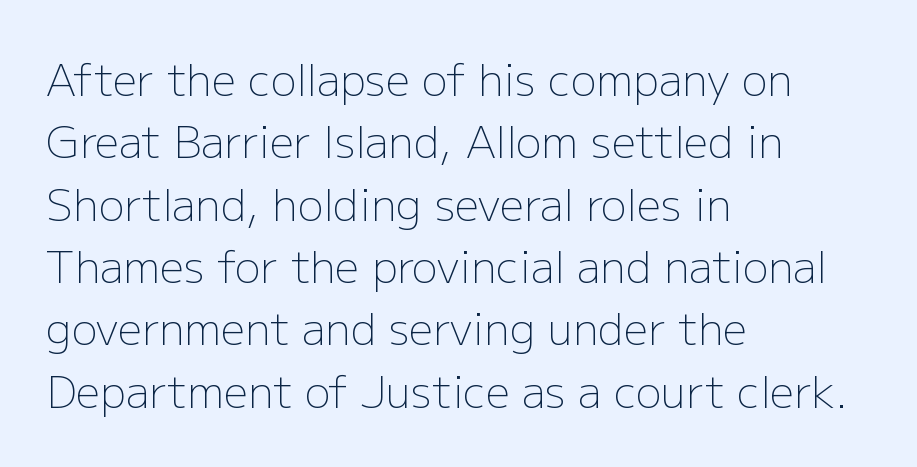
Descender tails drop into unmarked territory. You can tell it's not italic because the verticals are truly vertical. These lines are composed in type without serifs. One-word summary of the alignment: left. Words appear dense and cohesive because spacing is normal. The passage shown is not bold in any degree.
